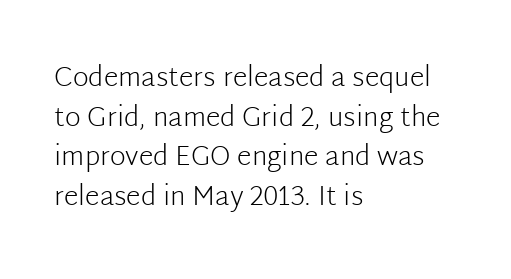
Q: Is the text bold? A: No.
Q: Is the text italic (slanted)? A: No, it is upright.
Q: Is the text underlined? A: No.
Q: How is the paragraph aligned? A: Left-aligned.
Q: Is the spacing between letters normal or unusually wide? A: Normal.
Q: Is the spacing between lines tight, normal or loose? A: Normal.
